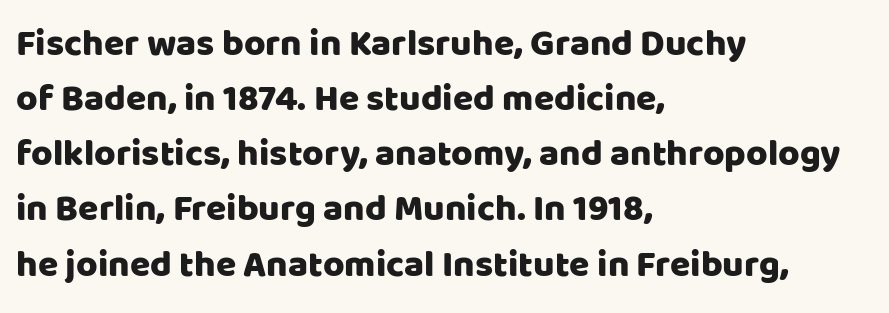
{"serif": "no", "italic": "no", "width": "normal", "stroke_contrast": "low", "x_height": "large", "monospaced": "no", "underline": "no", "align": "left", "line_spacing": "normal", "line_spacing_ratio": 1.49, "letter_spacing": "normal", "letter_spacing_em": 0.0, "glyph_px": 37}
